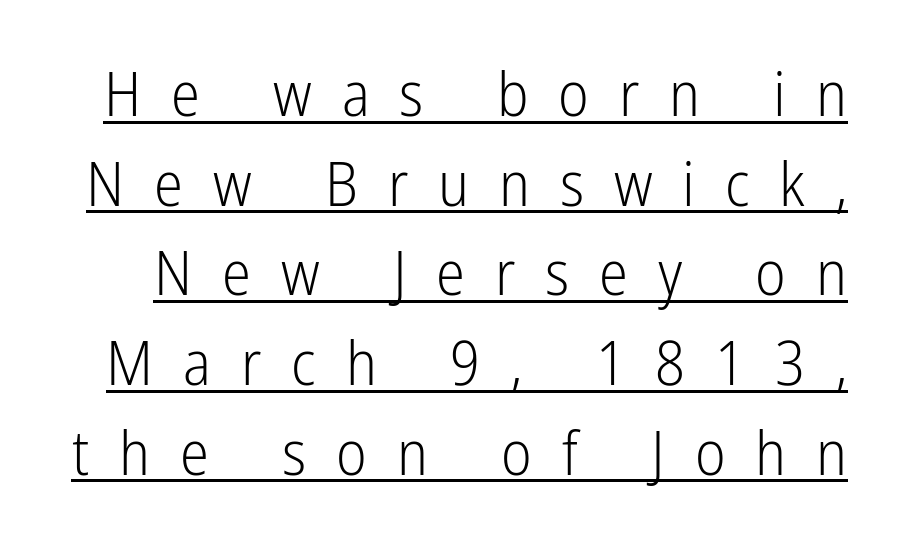
{"serif": "no", "italic": "no", "bold": "no", "weight": "light", "width": "condensed", "stroke_contrast": "low", "x_height": "medium", "monospaced": "no", "underline": "yes", "line_spacing": "normal", "line_spacing_ratio": 1.47, "letter_spacing": "wide", "letter_spacing_em": 0.49, "glyph_px": 61}
